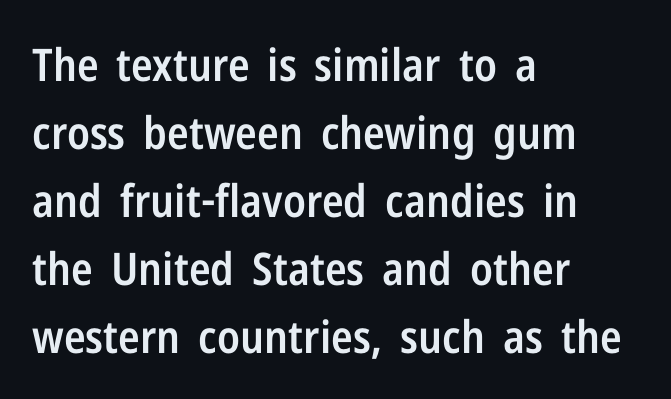
Q: Is the text bold? A: Semi-bold.
Q: Is the text italic (slanted)? A: No, it is upright.
Q: Is the typeface a serif or a sans-serif typeface? A: Sans-serif.
Q: Is the text underlined? A: No.
Q: How is the paragraph aligned? A: Left-aligned.
Q: Is the spacing between letters normal or unusually wide? A: Normal.
Q: Is the spacing between lines tight, normal or loose? A: Normal.
Q: Width (condensed, normal, or wide)? A: Condensed.
Q: Stroke contrast? A: Low.
Q: x-height? A: Medium.
Q: Monospaced? A: No.
